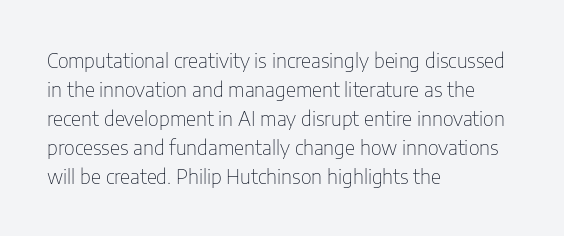
Q: Is the text bold? A: No.
Q: Is the text italic (slanted)? A: No, it is upright.
Q: Is the text underlined? A: No.
Q: How is the paragraph aligned? A: Left-aligned.
Q: Is the spacing between letters normal or unusually wide? A: Normal.
Q: Is the spacing between lines tight, normal or loose? A: Normal.
